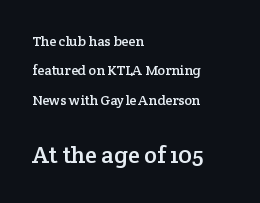
The image shows 24 px text type, upright; set left-aligned, loose line spacing (2.1x), normal letter spacing, not underlined; the second (bottom) block is 1.71x larger.
